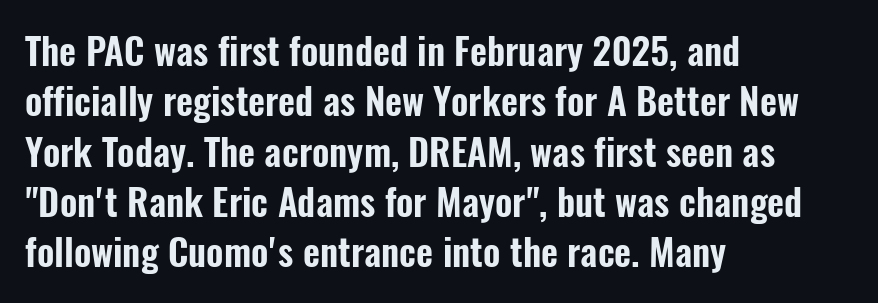
{"serif": "no", "italic": "no", "width": "condensed", "stroke_contrast": "low", "x_height": "medium", "monospaced": "no", "underline": "no", "align": "left", "line_spacing": "normal", "line_spacing_ratio": 1.36, "letter_spacing": "normal", "letter_spacing_em": 0.0, "glyph_px": 37}
